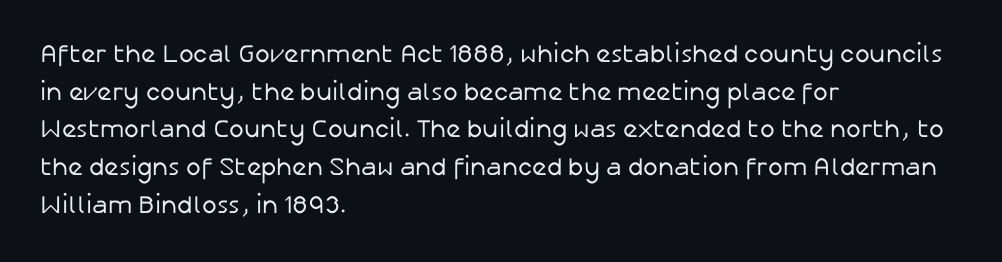
Q: Is the text bold? A: No.
Q: Is the text italic (slanted)? A: No, it is upright.
Q: Is the text underlined? A: No.
Q: How is the paragraph aligned? A: Left-aligned.
Q: Is the spacing between letters normal or unusually wide? A: Normal.
Q: Is the spacing between lines tight, normal or loose? A: Normal.
